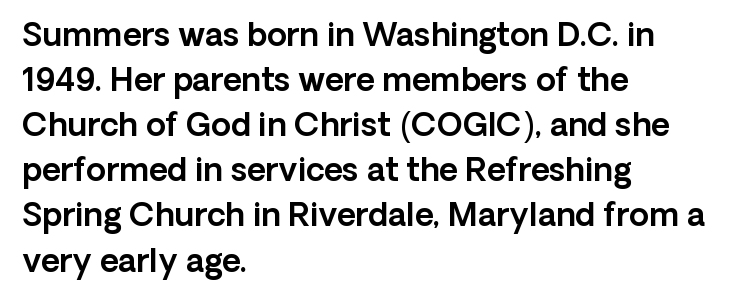
Regular leading. These lines are set flush left with a ragged right edge. Compared with typical body copy, the letter spacing here is the same. Anything drawn beneath the words? Only blank space. This is roman type, the default non-slanted kind. Looks like regular typesetting: each glyph gets only the width it needs.
